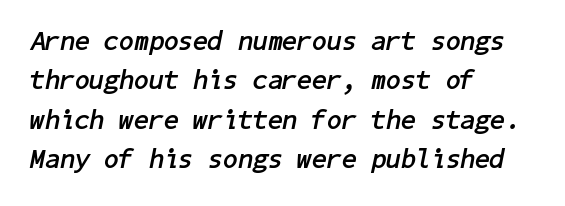
The image shows 27 px bold type, italic (leaning right); set left-aligned, normal line spacing (1.46x), normal letter spacing, not underlined.
